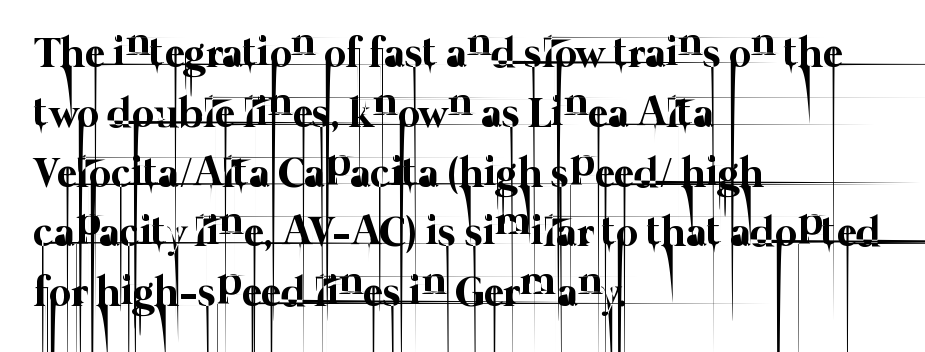
This sample keeps an unexceptional amount of space between lines. In terms of letterspacing, this is plain default setting. Casual observation: everything's shoved over to the left. Decoration check: the copy has no underline. Varying glyph widths throughout — classic text-font behaviour. Weight: in the light-to-regular range.
